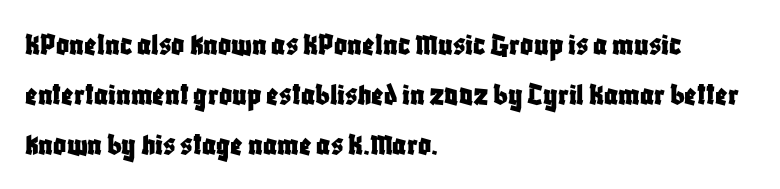
Q: Is the text italic (slanted)? A: No, it is upright.
Q: Is the typeface a serif or a sans-serif typeface? A: Sans-serif.
Q: Is the text underlined? A: No.
Q: How is the paragraph aligned? A: Left-aligned.
Q: Is the spacing between letters normal or unusually wide? A: Normal.
Q: Is the spacing between lines tight, normal or loose? A: Normal.
Q: Width (condensed, normal, or wide)? A: Condensed.
Q: Stroke contrast? A: Low.
Q: x-height? A: Large.
Q: Monospaced? A: No.
